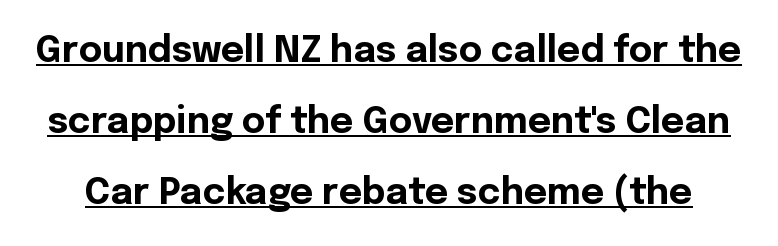
The image shows 36 px bold sans-serif type, upright; set loose line spacing (1.97x), normal letter spacing, underlined; a medium x-height.
